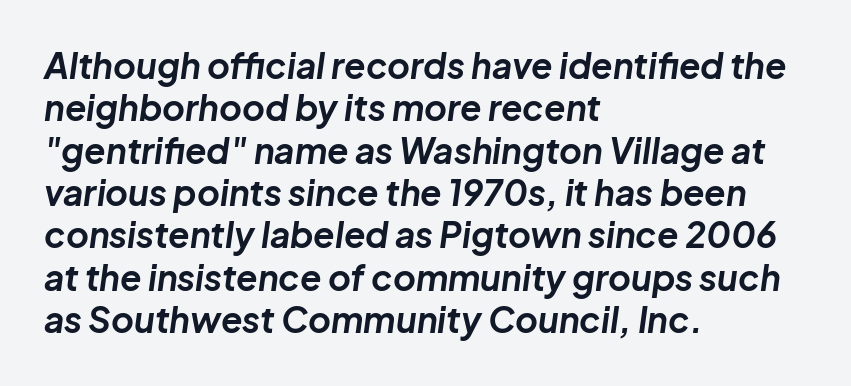
Q: Is the text bold? A: Yes.
Q: Is the text italic (slanted)? A: Yes, it leans right by about 8 degrees.
Q: Is the text underlined? A: No.
Q: How is the paragraph aligned? A: Left-aligned.
Q: Is the spacing between letters normal or unusually wide? A: Normal.
Q: Width (condensed, normal, or wide)? A: Normal.
Q: Stroke contrast? A: Low.
Q: x-height? A: Medium.
Q: Monospaced? A: No.
